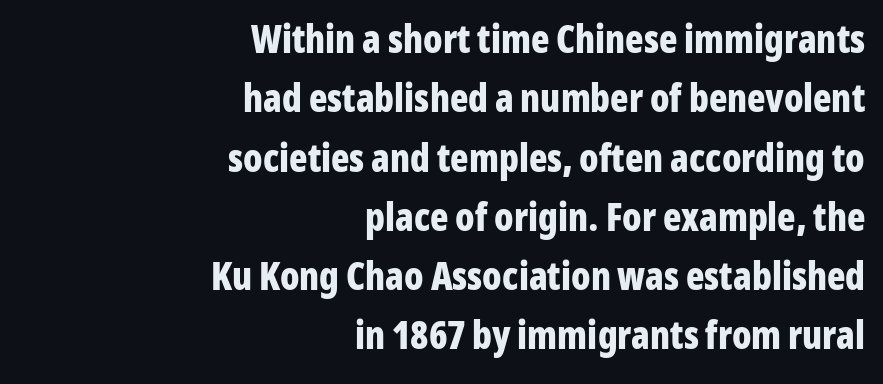
Q: Is the text bold? A: Yes.
Q: Is the text italic (slanted)? A: No, it is upright.
Q: Is the typeface a serif or a sans-serif typeface? A: Sans-serif.
Q: Is the text underlined? A: No.
Q: How is the paragraph aligned? A: Right-aligned.
Q: Is the spacing between letters normal or unusually wide? A: Normal.
Q: Is the spacing between lines tight, normal or loose? A: Normal.
Q: Width (condensed, normal, or wide)? A: Condensed.
Q: Stroke contrast? A: Low.
Q: x-height? A: Medium.
Q: Monospaced? A: No.
